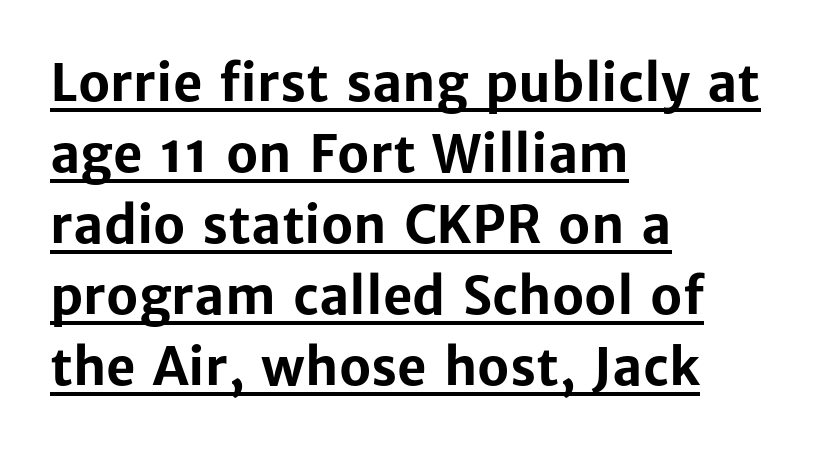
The image shows 51 px bold sans-serif type, upright; set left-aligned, normal line spacing (1.39x), normal letter spacing, underlined; low stroke contrast and a medium x-height.
